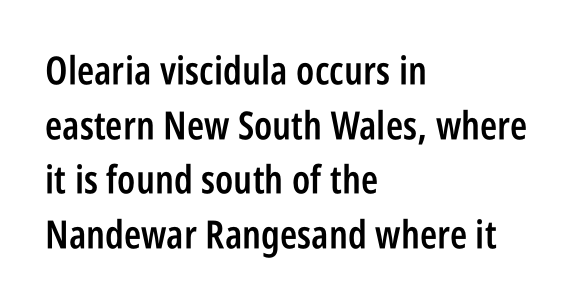
Stroke terminals: plain, sans-serif. The space between consecutive lines is moderate. Short note: letters normally spaced. Ordinary non-slanted type is in use. Reading down the block, your eye returns to a fixed left position each line. Here the designer chose a conventional face with non-uniform glyph widths.
